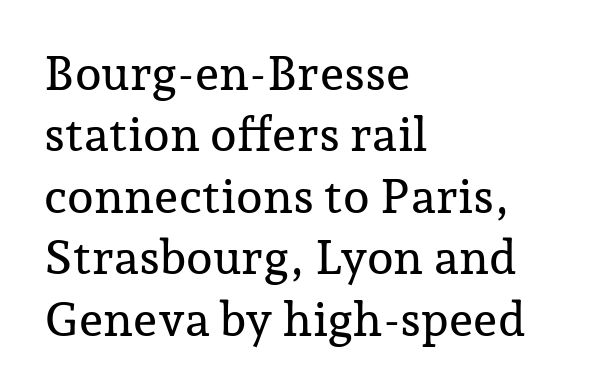
{"serif": "yes", "italic": "no", "width": "normal", "stroke_contrast": "low", "x_height": "medium", "monospaced": "no", "underline": "no", "align": "left", "line_spacing": "normal", "line_spacing_ratio": 1.28, "letter_spacing": "normal", "letter_spacing_em": 0.0, "glyph_px": 48}
